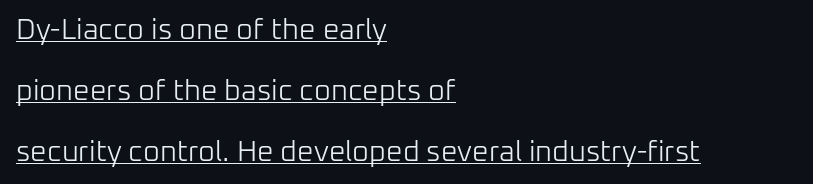
Q: Is the text bold? A: No.
Q: Is the text italic (slanted)? A: No, it is upright.
Q: Is the typeface a serif or a sans-serif typeface? A: Sans-serif.
Q: Is the text underlined? A: Yes.
Q: How is the paragraph aligned? A: Left-aligned.
Q: Is the spacing between letters normal or unusually wide? A: Normal.
Q: Is the spacing between lines tight, normal or loose? A: Loose.
Q: Width (condensed, normal, or wide)? A: Normal.
Q: Stroke contrast? A: Low.
Q: x-height? A: Medium.
Q: Monospaced? A: No.
